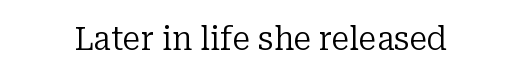
Q: Is the text bold? A: No.
Q: Is the text italic (slanted)? A: No, it is upright.
Q: Is the typeface a serif or a sans-serif typeface? A: Serif.
Q: Is the text underlined? A: No.
Q: Is the spacing between letters normal or unusually wide? A: Normal.
Q: Width (condensed, normal, or wide)? A: Normal.
Q: Stroke contrast? A: Low.
Q: x-height? A: Medium.
Q: Monospaced? A: No.
